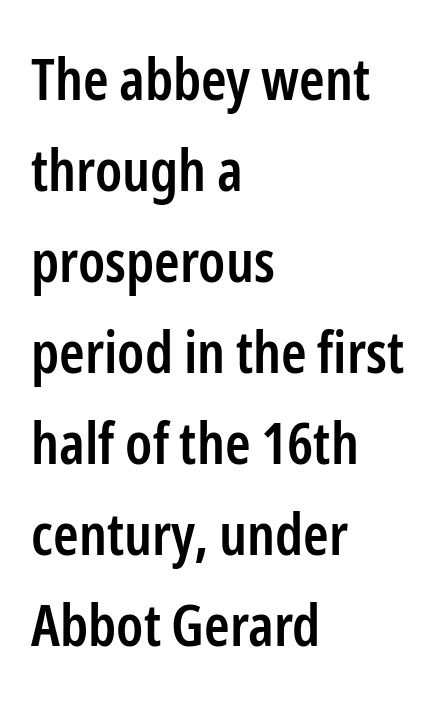
{"serif": "no", "italic": "no", "bold": "semi", "weight": "semibold", "width": "condensed", "stroke_contrast": "low", "x_height": "medium", "monospaced": "no", "underline": "no", "align": "left", "line_spacing": "normal", "line_spacing_ratio": 1.57, "letter_spacing": "normal", "letter_spacing_em": 0.0, "glyph_px": 58}
